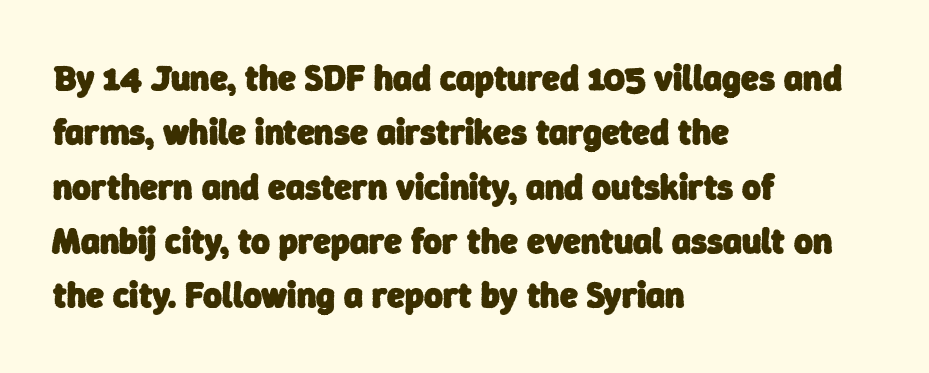
{"serif": "no", "bold": "yes", "weight": "heavy", "width": "normal", "stroke_contrast": "low", "x_height": "medium", "monospaced": "no", "underline": "no", "align": "left", "line_spacing": "normal", "line_spacing_ratio": 1.51, "letter_spacing": "normal", "letter_spacing_em": 0.0, "glyph_px": 36}
